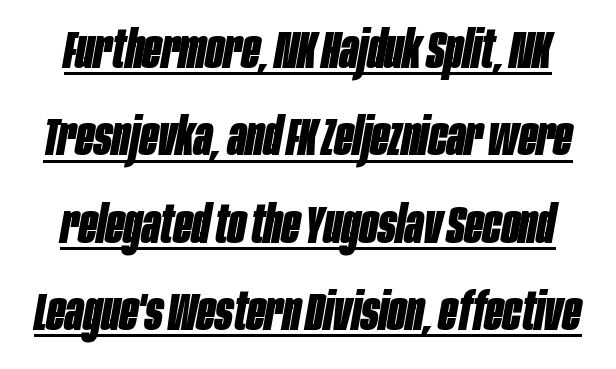
The glyphs have the mass of a bold cut. Does the lettering tilt? It does — this is italic. Is this a fixed-width face? No — the glyphs have proportional, varying widths. A typesetter would call this zero additional tracking. The sample's only ornament is a line tracing under the words.
